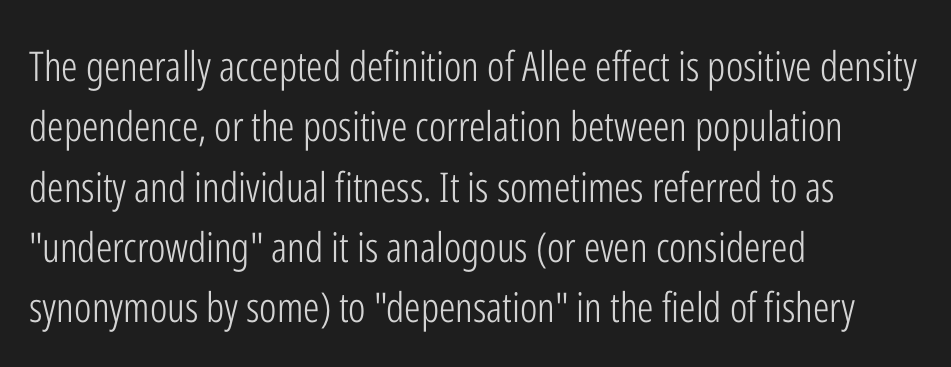
{"serif": "no", "italic": "no", "bold": "no", "weight": "light", "width": "condensed", "stroke_contrast": "low", "x_height": "medium", "monospaced": "no", "underline": "no", "align": "left", "line_spacing": "normal", "line_spacing_ratio": 1.47, "letter_spacing": "normal", "letter_spacing_em": 0.0, "glyph_px": 41}
